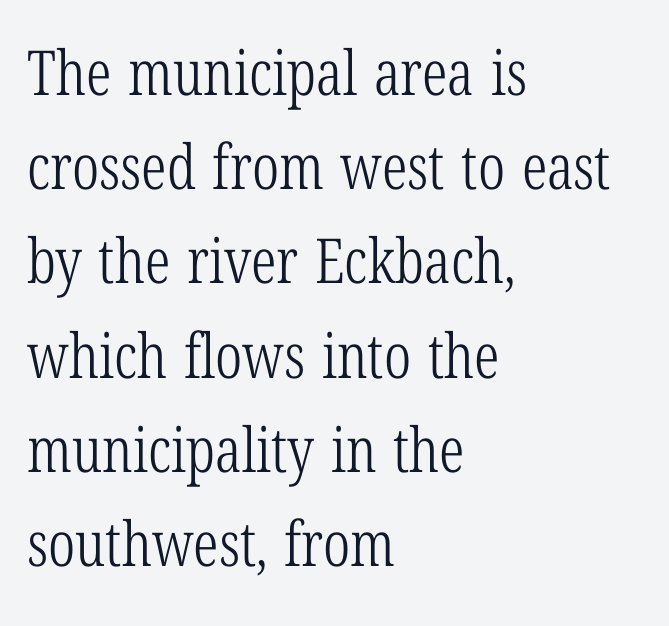
The passage shown stacks its lines at a standard gap. Summary of weight: not heavy and not bold. You could not count columns in this text — the font is proportionally spaced. The passage shown is typeset with a serif family.
